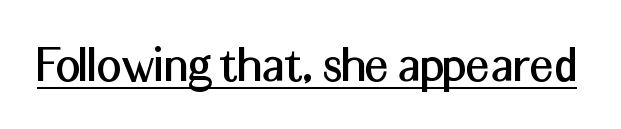
The horizontal fit of the characters is conventional and even. Every stem runs plumb, perpendicular to the baseline. Caption: lettering with a line underneath. I'd call this a sans setting — the letters go barefoot.
